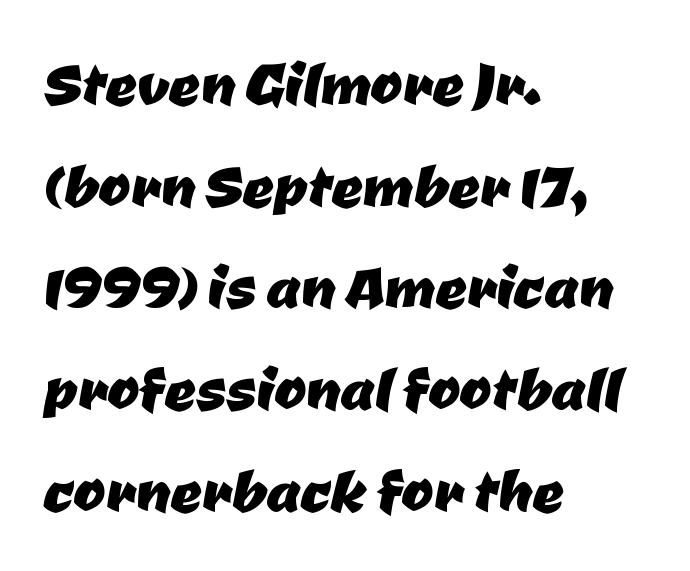
Teacher's note: observe the even left margin — that is flush-left alignment. Each letter keeps its own natural width here, so spacing adapts to shape. Does the leading feel generous? No, just average. The letterforms sit shoulder to shoulder at normal distance. Type style note: lacks serifs. Words float on clear page, feet unadorned.
